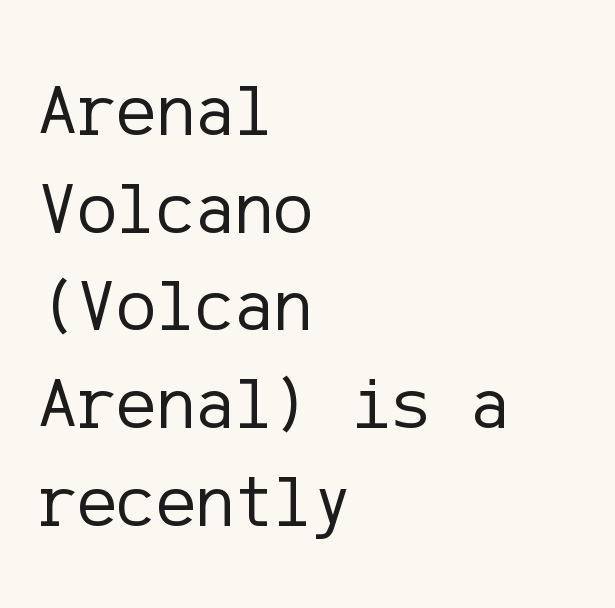
Q: Is the text bold? A: No.
Q: Is the text italic (slanted)? A: No, it is upright.
Q: Is the typeface a serif or a sans-serif typeface? A: Sans-serif.
Q: Is the text underlined? A: No.
Q: How is the paragraph aligned? A: Left-aligned.
Q: Is the spacing between letters normal or unusually wide? A: Normal.
Q: Is the spacing between lines tight, normal or loose? A: Normal.
Q: Width (condensed, normal, or wide)? A: Normal.
Q: Stroke contrast? A: Low.
Q: x-height? A: Medium.
